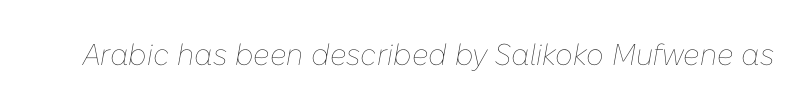
This sample has the flowing, uneven cadence of proportional lettering. Characters are canted at an angle relative to the baseline's perpendicular. Look at the tracking — it's just the regular setting, nothing added. The passage shown is not underscored anywhere. Stem width sits at or under what a default text font uses.
